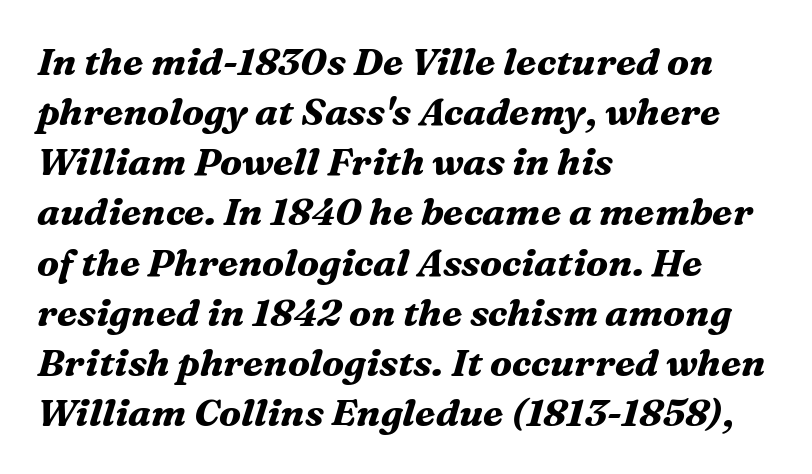
As a designer I'd log this as weight 700, bold. The glyphs are unaccompanied by any horizontal stroke below them. This sample uses an oblique cut, with every glyph tilted off the vertical. The ragged edge is on the right, which tells us the setting is flush left.
